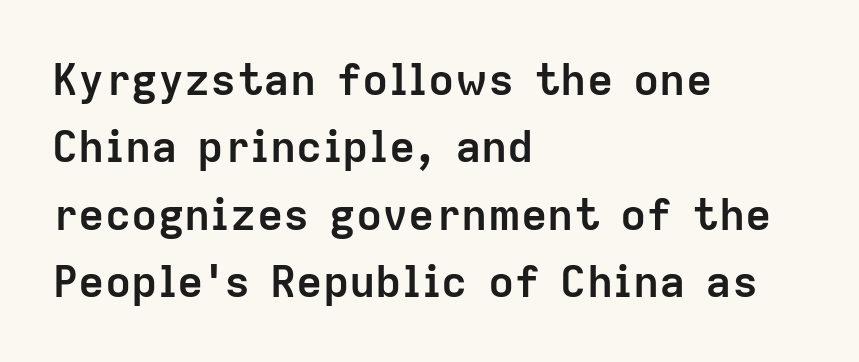
Q: Is the text bold? A: Yes.
Q: Is the text italic (slanted)? A: No, it is upright.
Q: Is the typeface a serif or a sans-serif typeface? A: Sans-serif.
Q: Is the text underlined? A: No.
Q: How is the paragraph aligned? A: Left-aligned.
Q: Is the spacing between letters normal or unusually wide? A: Normal.
Q: Is the spacing between lines tight, normal or loose? A: Normal.
Q: Width (condensed, normal, or wide)? A: Normal.
Q: Stroke contrast? A: Low.
Q: x-height? A: Medium.
Q: Monospaced? A: No.
